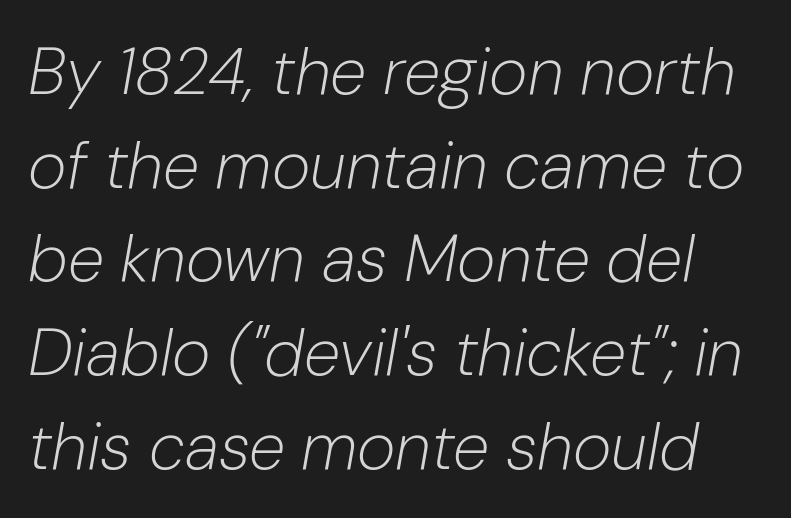
The image shows 66 px light type, italic (leaning right); set normal line spacing (1.42x), normal letter spacing, not underlined; low stroke contrast and a medium x-height.
